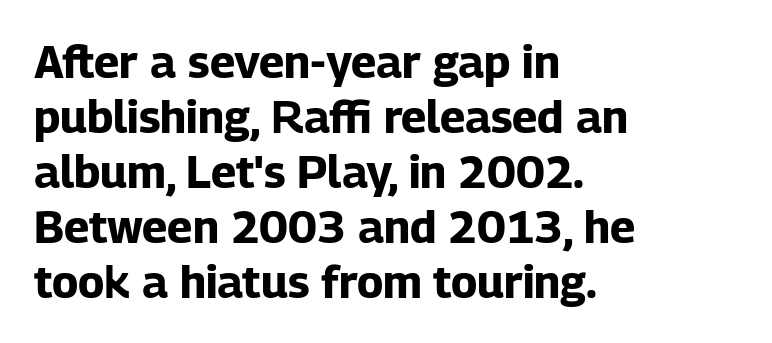
The image shows 45 px bold sans-serif type, upright; set left-aligned, line spacing 1.22x, normal letter spacing, not underlined; low stroke contrast and a medium x-height.
